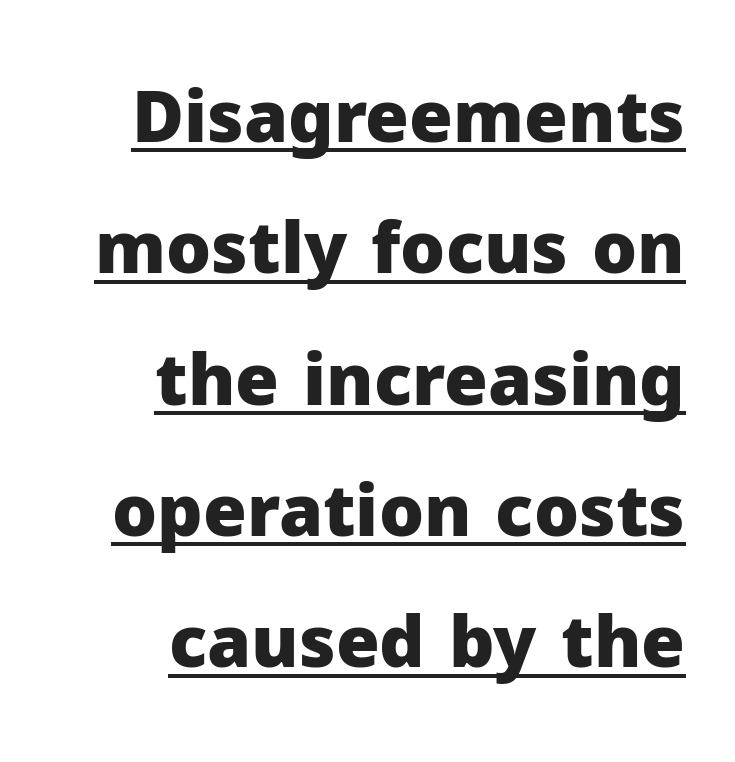
{"serif": "no", "italic": "no", "bold": "yes", "weight": "heavy", "width": "normal", "stroke_contrast": "low", "x_height": "medium", "monospaced": "no", "underline": "yes", "align": "right", "line_spacing_ratio": 1.85, "letter_spacing": "normal", "letter_spacing_em": 0.0, "glyph_px": 71}
